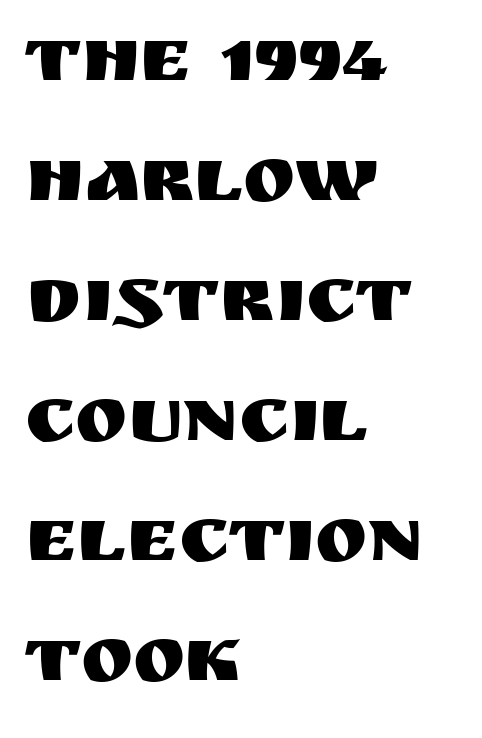
The face used here is proportionally spaced, like ordinary book or web type. The letterforms sit shoulder to shoulder at normal distance. Ascenders rise straight up at ninety degrees. These lines are set flush left with a ragged right edge. Unmarked baselines from the first word to the last.
